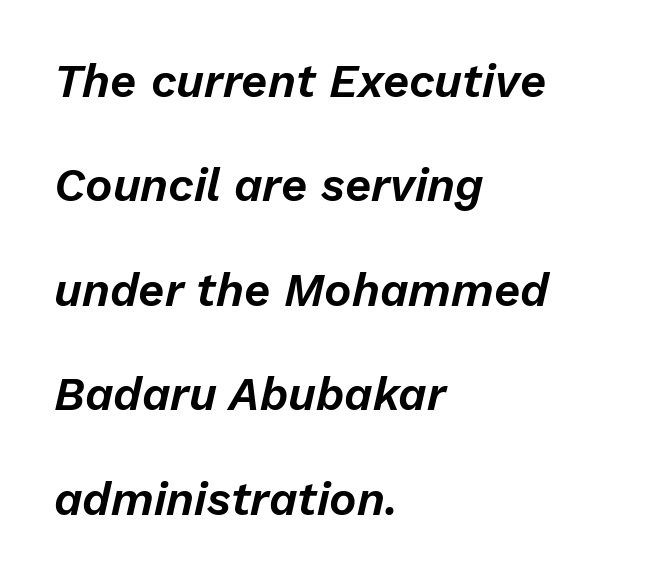
{"italic": "yes", "lean": "right", "slant_degrees": 13, "width": "normal", "stroke_contrast": "low", "x_height": "medium", "monospaced": "no", "underline": "no", "align": "left", "line_spacing": "loose", "line_spacing_ratio": 2.27, "letter_spacing": "normal", "letter_spacing_em": 0.0, "glyph_px": 46}
